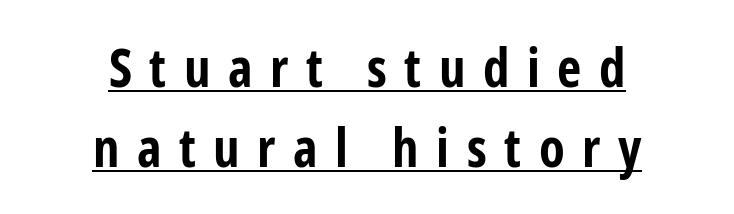
{"serif": "no", "italic": "no", "bold": "yes", "weight": "bold", "width": "condensed", "stroke_contrast": "low", "x_height": "medium", "monospaced": "no", "underline": "yes", "align": "center", "line_spacing": "normal", "line_spacing_ratio": 1.51, "letter_spacing": "wide", "letter_spacing_em": 0.33, "glyph_px": 53}
